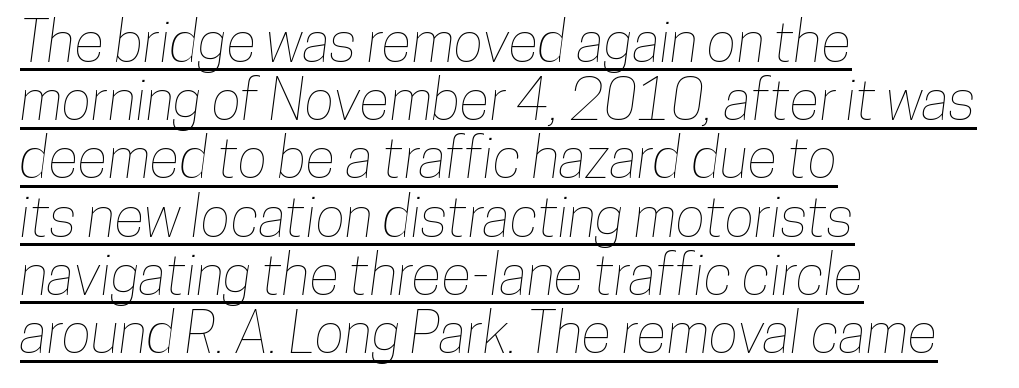
Q: Is the text underlined? A: Yes.
Q: How is the paragraph aligned? A: Left-aligned.
Q: Is the spacing between letters normal or unusually wide? A: Normal.
Q: Is the spacing between lines tight, normal or loose? A: Tight.
Q: Width (condensed, normal, or wide)? A: Condensed.
Q: Stroke contrast? A: Low.
Q: x-height? A: Medium.
Q: Monospaced? A: No.
